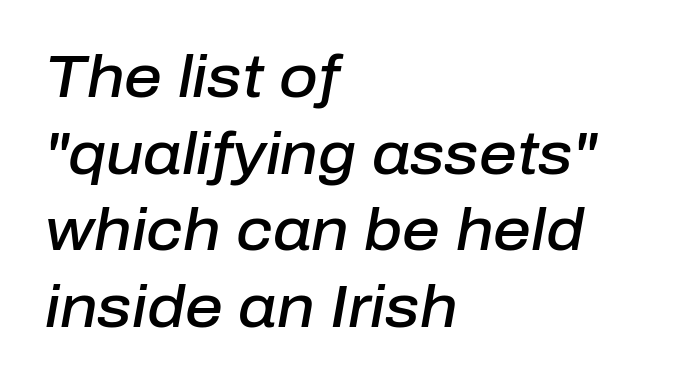
Q: Is the text bold? A: Semi-bold.
Q: Is the text italic (slanted)? A: Yes, it leans right by about 10 degrees.
Q: Is the text underlined? A: No.
Q: How is the paragraph aligned? A: Left-aligned.
Q: Is the spacing between letters normal or unusually wide? A: Normal.
Q: Is the spacing between lines tight, normal or loose? A: Normal.
Q: Width (condensed, normal, or wide)? A: Normal.
Q: Stroke contrast? A: Low.
Q: x-height? A: Medium.
Q: Monospaced? A: No.
